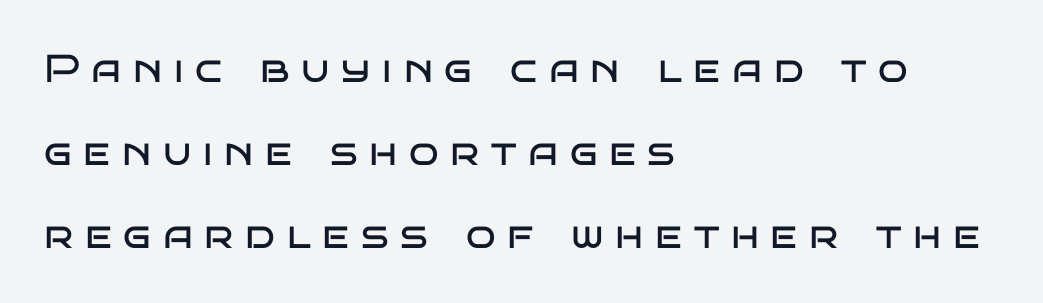
Q: Is the text bold? A: No.
Q: Is the text italic (slanted)? A: No, it is upright.
Q: Is the typeface a serif or a sans-serif typeface? A: Sans-serif.
Q: Is the text underlined? A: No.
Q: How is the paragraph aligned? A: Left-aligned.
Q: Is the spacing between letters normal or unusually wide? A: Unusually wide.
Q: Is the spacing between lines tight, normal or loose? A: Loose.
Q: Width (condensed, normal, or wide)? A: Wide.
Q: Stroke contrast? A: Low.
Q: x-height? A: Large.
Q: Monospaced? A: No.
